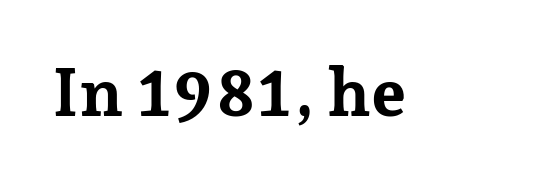
The letters stand upright; this is a roman face. Chunky letters — that's bold for sure. Looks like regular typesetting: each glyph gets only the width it needs. Letterform terminals end in serifs throughout the passage. The rendering keeps characters at their native spacing. Decoration check: the copy has no underline.
